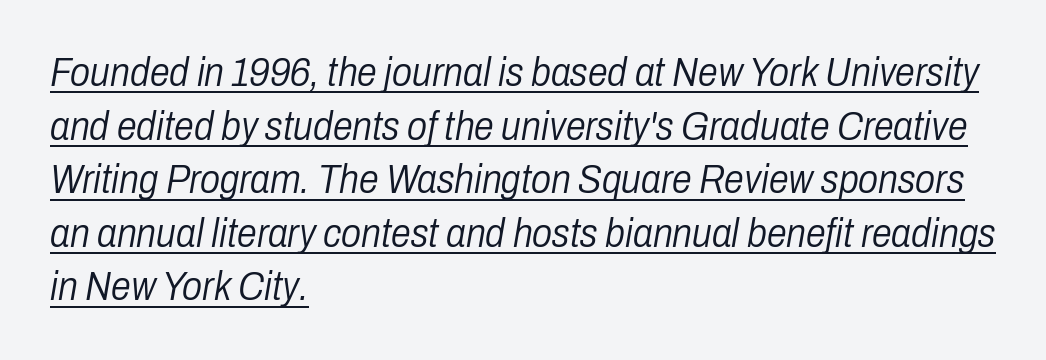
{"italic": "yes", "lean": "right", "slant_degrees": 10, "bold": "no", "weight": "light", "width": "condensed", "stroke_contrast": "low", "x_height": "medium", "monospaced": "no", "underline": "yes", "align": "left", "line_spacing": "normal", "line_spacing_ratio": 1.34, "letter_spacing": "normal", "letter_spacing_em": 0.0, "glyph_px": 40}
